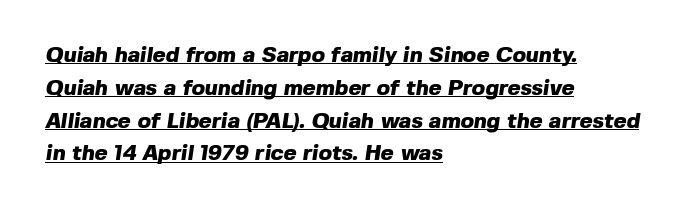
The image shows 22 px bold type; set left-aligned, normal line spacing (1.49x), normal letter spacing, underlined.
